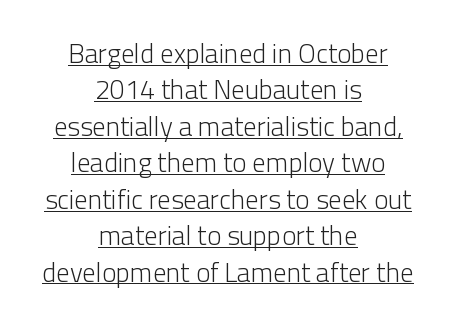
{"italic": "no", "bold": "no", "underline": "yes", "align": "center", "line_spacing": "normal", "line_spacing_ratio": 1.35, "letter_spacing": "normal", "letter_spacing_em": 0.0, "glyph_px": 27}
